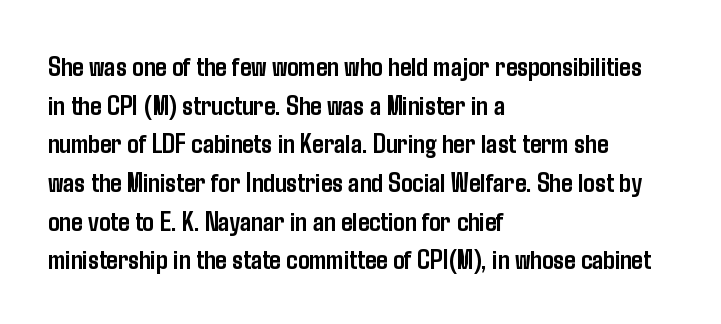
Q: Is the text bold? A: Yes.
Q: Is the text italic (slanted)? A: No, it is upright.
Q: Is the typeface a serif or a sans-serif typeface? A: Sans-serif.
Q: Is the text underlined? A: No.
Q: How is the paragraph aligned? A: Left-aligned.
Q: Is the spacing between letters normal or unusually wide? A: Normal.
Q: Is the spacing between lines tight, normal or loose? A: Normal.
Q: Width (condensed, normal, or wide)? A: Condensed.
Q: Stroke contrast? A: Low.
Q: x-height? A: Medium.
Q: Monospaced? A: No.
